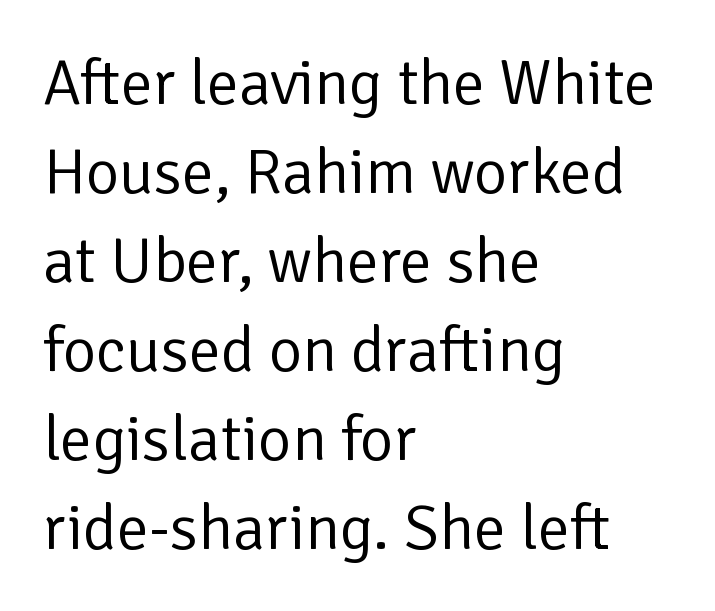
The image shows 64 px regular-weight sans-serif type, upright; set left-aligned, normal line spacing (1.39x), normal letter spacing, not underlined; low stroke contrast and a medium x-height.
